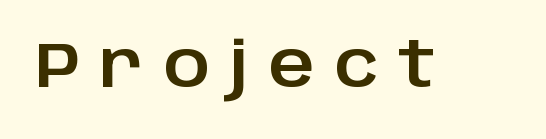
Q: Is the text italic (slanted)? A: No, it is upright.
Q: Is the typeface a serif or a sans-serif typeface? A: Sans-serif.
Q: Is the text underlined? A: No.
Q: Is the spacing between letters normal or unusually wide? A: Unusually wide.
Q: Width (condensed, normal, or wide)? A: Normal.
Q: Stroke contrast? A: Low.
Q: x-height? A: Large.
Q: Monospaced? A: No.
